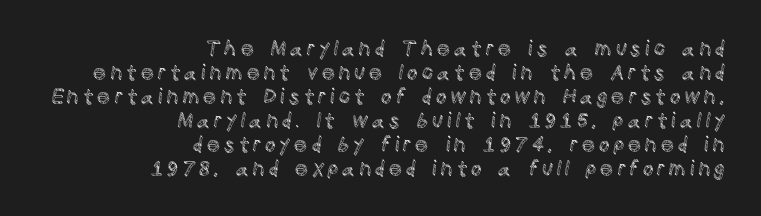
Q: Is the text italic (slanted)? A: Yes.
Q: Is the text underlined? A: No.
Q: How is the paragraph aligned? A: Right-aligned.
Q: Is the spacing between lines tight, normal or loose? A: Tight.
